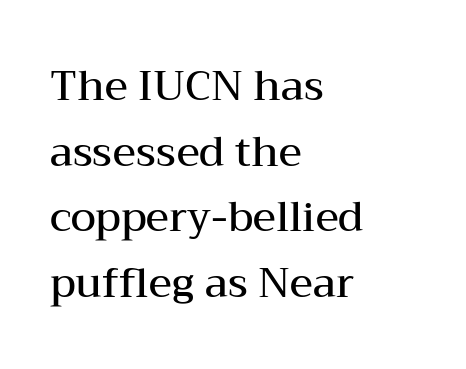
Q: Is the text bold? A: Semi-bold.
Q: Is the text italic (slanted)? A: No, it is upright.
Q: Is the typeface a serif or a sans-serif typeface? A: Serif.
Q: Is the text underlined? A: No.
Q: How is the paragraph aligned? A: Left-aligned.
Q: Is the spacing between letters normal or unusually wide? A: Normal.
Q: Is the spacing between lines tight, normal or loose? A: Normal.
Q: Width (condensed, normal, or wide)? A: Wide.
Q: Stroke contrast? A: Medium.
Q: x-height? A: Medium.
Q: Monospaced? A: No.
